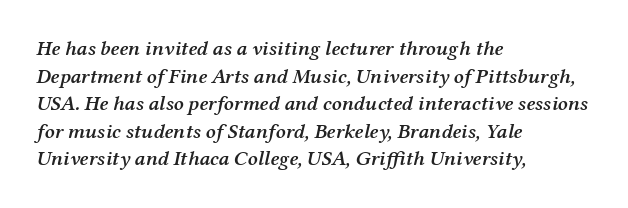
{"italic": "yes", "lean": "right", "slant_degrees": 12, "bold": "semi", "underline": "no", "align": "left", "line_spacing": "normal", "line_spacing_ratio": 1.31, "letter_spacing": "normal", "letter_spacing_em": 0.0, "glyph_px": 21}
